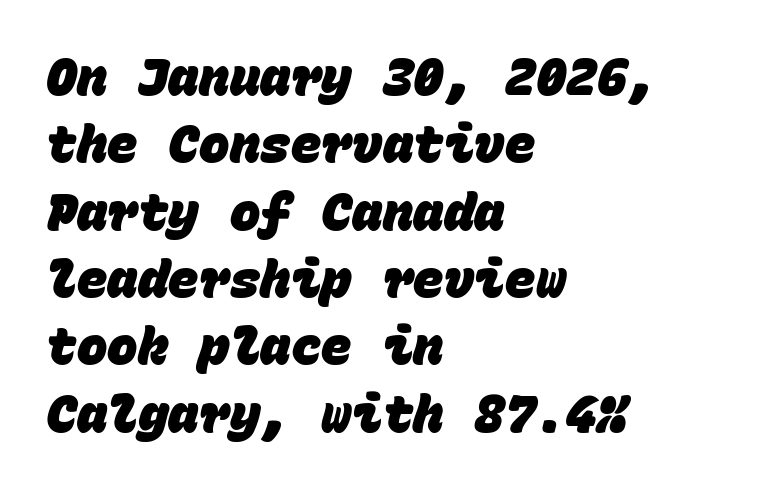
The image shows 51 px heavy sans-serif type, monospaced; set left-aligned, normal line spacing (1.32x), normal letter spacing, not underlined; low stroke contrast and a large x-height.
